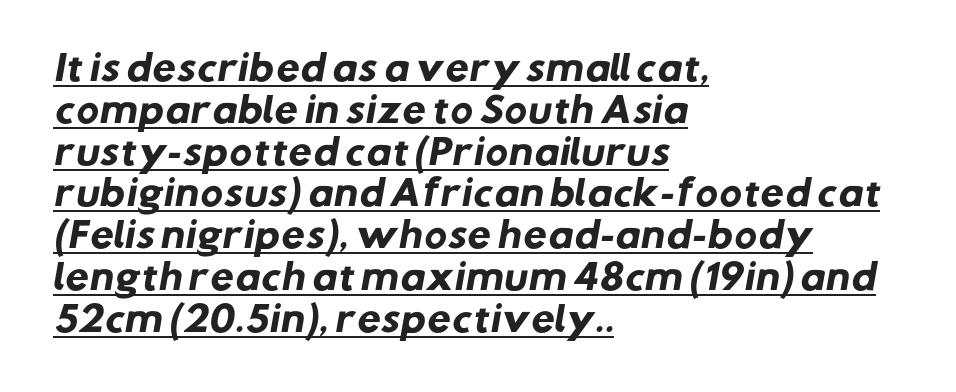
Q: Is the text bold? A: Yes.
Q: Is the typeface a serif or a sans-serif typeface? A: Sans-serif.
Q: Is the text underlined? A: Yes.
Q: How is the paragraph aligned? A: Left-aligned.
Q: Is the spacing between letters normal or unusually wide? A: Normal.
Q: Width (condensed, normal, or wide)? A: Normal.
Q: Stroke contrast? A: Low.
Q: x-height? A: Medium.
Q: Monospaced? A: No.
